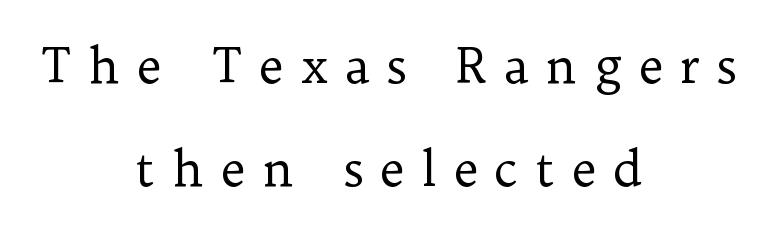
{"serif": "yes", "italic": "no", "bold": "no", "weight": "regular", "width": "normal", "stroke_contrast": "low", "x_height": "medium", "monospaced": "no", "underline": "no", "align": "center", "line_spacing": "loose", "line_spacing_ratio": 2.15, "letter_spacing": "wide", "letter_spacing_em": 0.35, "glyph_px": 48}
